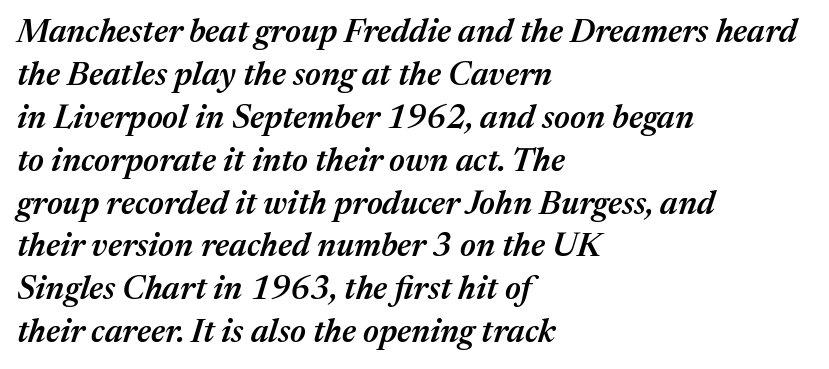
{"italic": "yes", "lean": "right", "slant_degrees": 17, "bold": "semi", "weight": "semibold", "width": "normal", "stroke_contrast": "medium", "x_height": "medium", "monospaced": "no", "underline": "no", "align": "left", "line_spacing": "normal", "line_spacing_ratio": 1.3, "letter_spacing": "normal", "letter_spacing_em": 0.0, "glyph_px": 33}
